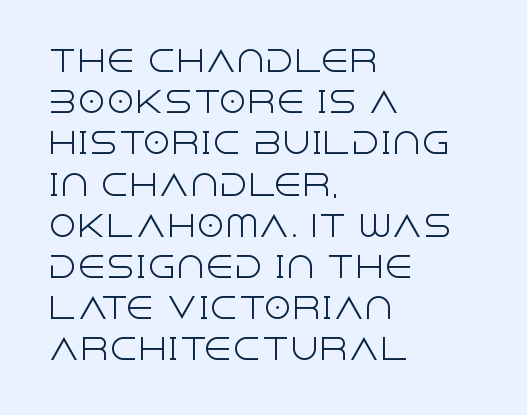
The image shows 29 px light sans-serif type, upright; set left-aligned, normal line spacing (1.42x), normal letter spacing, not underlined; a large x-height.
